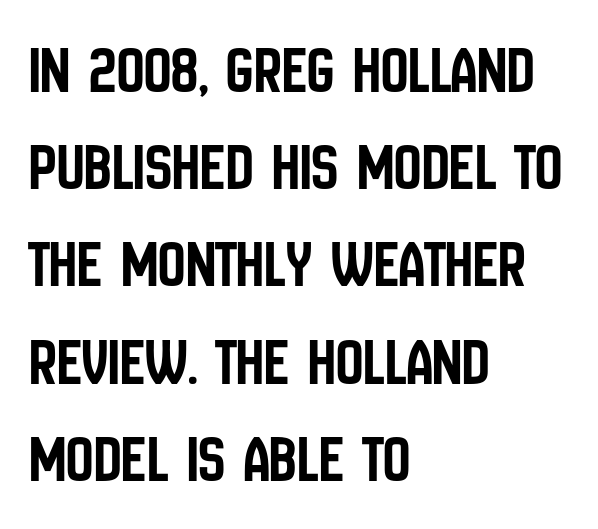
The paragraph has a hard left edge and a soft right edge. This sample has the flowing, uneven cadence of proportional lettering. Nobody touched the tracking dial on this one. The passage shown is typeset with a sans-serif family. Does the leading feel generous? No, just average.
